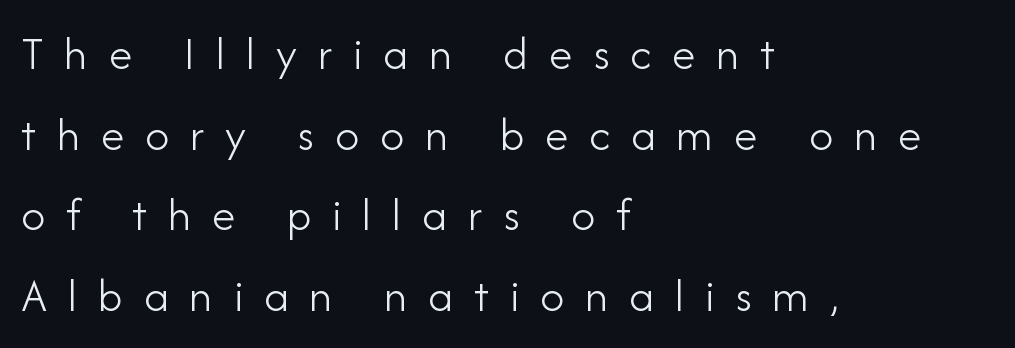
The image shows 48 px light sans-serif type, upright; set left-aligned, normal line spacing (1.68x), unusually wide letter spacing (+0.43 em), not underlined; low stroke contrast and a small x-height.
